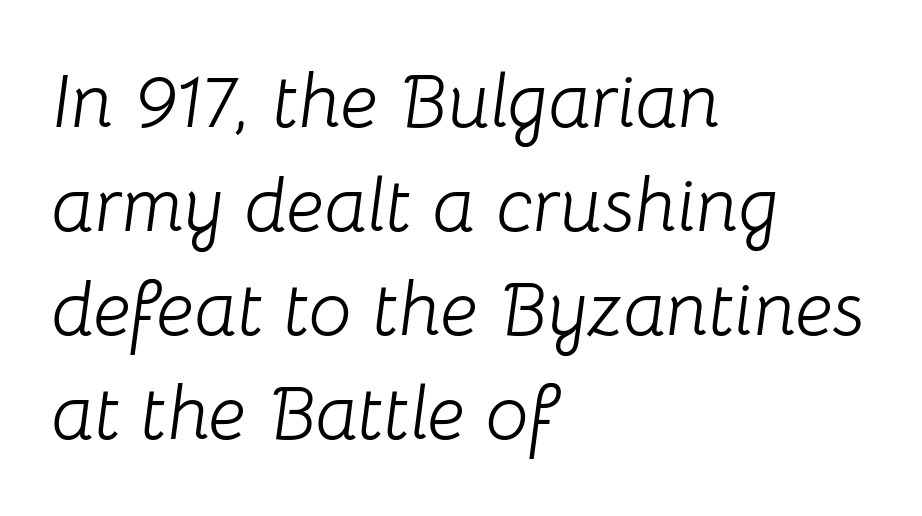
The image shows 76 px light type, italic (leaning right); set left-aligned, normal line spacing (1.37x), normal letter spacing, not underlined; low stroke contrast and a medium x-height.
